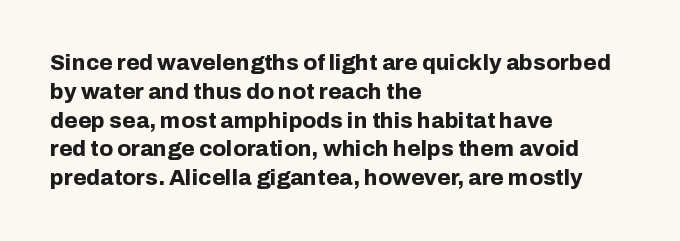
The image shows 22 px bold type, upright; set left-aligned, normal line spacing (1.31x), normal letter spacing, not underlined.
